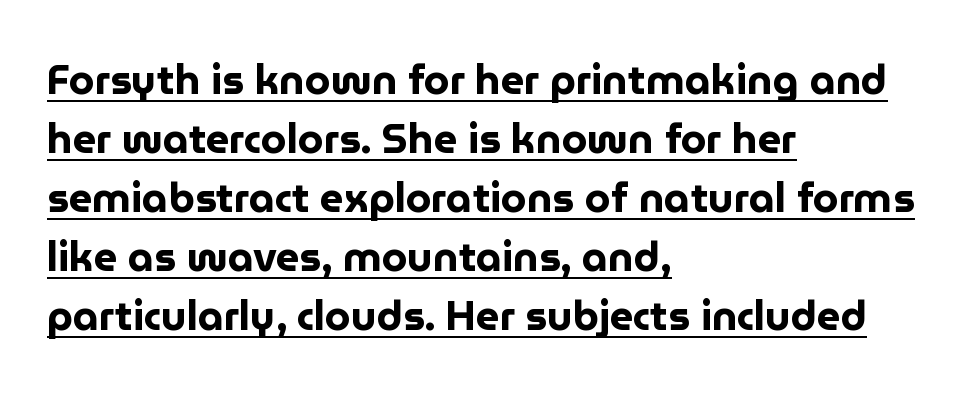
Tracking here is standard; glyphs follow each other at the usual distance. Is the block centered? No — it sits flush against the left margin. Tall strokes in this sample are plumb rather than angled. The type family on display is of the sans-serif kind. Every letter is thick-stroked: bold, no question. Line spacing here is normal.
